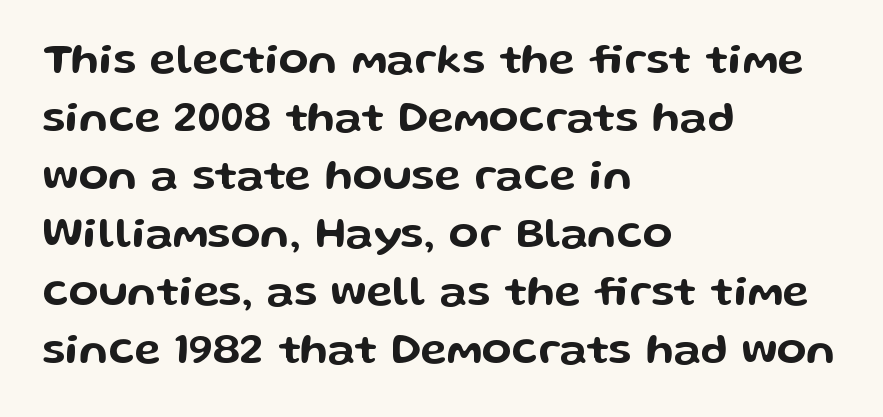
{"serif": "no", "italic": "no", "width": "wide", "stroke_contrast": "low", "x_height": "medium", "monospaced": "no", "underline": "no", "align": "left", "line_spacing": "normal", "line_spacing_ratio": 1.32, "letter_spacing": "normal", "letter_spacing_em": 0.0, "glyph_px": 44}
